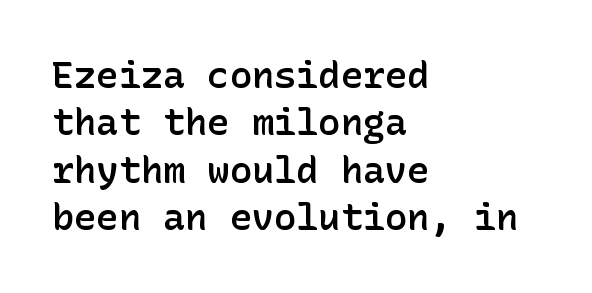
The typesetter chose a ragged-right arrangement here. This block has exactly the height ordinary leading produces. Caption: standard tracking, unaltered. To sum up the face: it is a sans, with no serifs. A bit beefed up — I'd call it semibold rather than bold.
